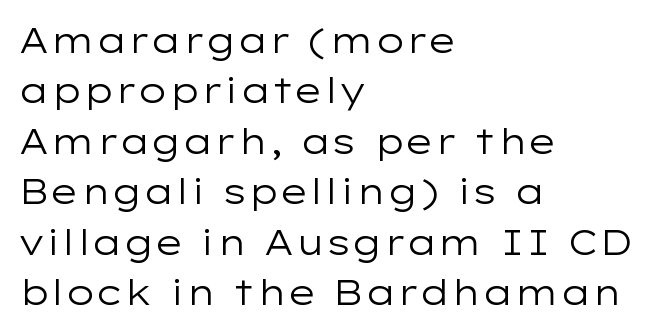
{"serif": "no", "italic": "no", "bold": "no", "weight": "regular", "width": "wide", "stroke_contrast": "low", "x_height": "medium", "monospaced": "no", "underline": "no", "align": "left", "line_spacing": "normal", "line_spacing_ratio": 1.44, "letter_spacing": "normal", "letter_spacing_em": 0.0, "glyph_px": 35}
